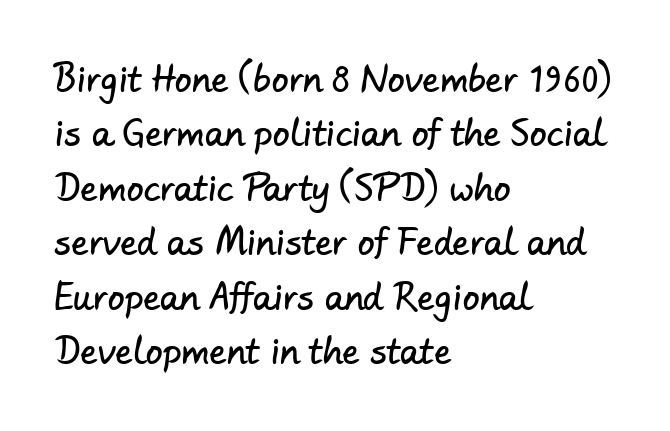
{"serif": "no", "width": "normal", "stroke_contrast": "low", "x_height": "small", "monospaced": "no", "underline": "no", "align": "left", "line_spacing": "normal", "line_spacing_ratio": 1.6, "letter_spacing": "normal", "letter_spacing_em": 0.0, "glyph_px": 34}
